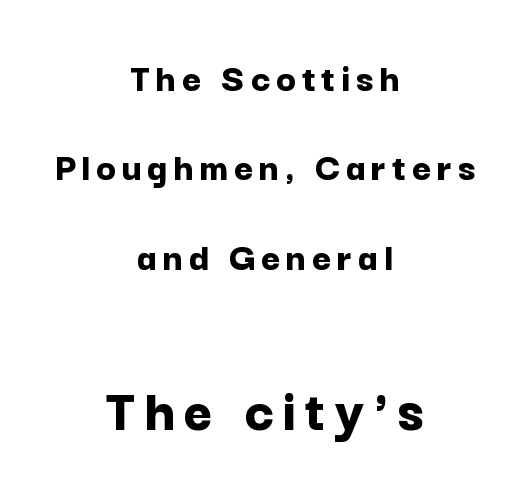
Q: Is the text bold? A: Yes.
Q: Is the text italic (slanted)? A: No, it is upright.
Q: Is the typeface a serif or a sans-serif typeface? A: Sans-serif.
Q: Is the text underlined? A: No.
Q: How is the paragraph aligned? A: Centered.
Q: Is the spacing between lines tight, normal or loose? A: Loose.
Q: Which block of text is set in a larger size, the first (top) or the second (bottom)? A: The second (bottom) one.
Q: Width (condensed, normal, or wide)? A: Normal.
Q: Stroke contrast? A: Low.
Q: x-height? A: Medium.
Q: Monospaced? A: No.
